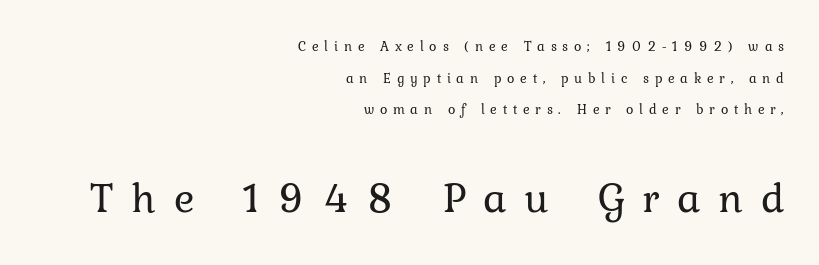
Does extra space separate the letters? Yes, quite a lot of it. The passage is arranged like a letterhead date or caption credit — flush right. Compared with typical paragraphs, the rows here are farther apart. The strokes are not fattened; the text isn't bold. Character size in the trailing block exceeds that of the leading block.
